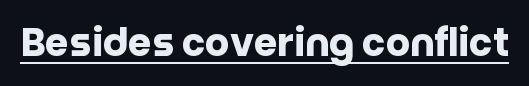
Q: Is the text bold? A: Yes.
Q: Is the text italic (slanted)? A: No, it is upright.
Q: Is the typeface a serif or a sans-serif typeface? A: Sans-serif.
Q: Is the text underlined? A: Yes.
Q: Is the spacing between letters normal or unusually wide? A: Normal.
Q: Width (condensed, normal, or wide)? A: Normal.
Q: Stroke contrast? A: Low.
Q: x-height? A: Large.
Q: Monospaced? A: No.
